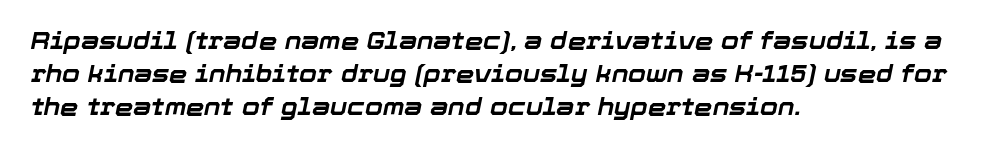
{"italic": "yes", "lean": "right", "slant_degrees": 12, "bold": "yes", "underline": "no", "align": "left", "line_spacing": "normal", "line_spacing_ratio": 1.44, "letter_spacing": "normal", "letter_spacing_em": 0.0, "glyph_px": 23}
